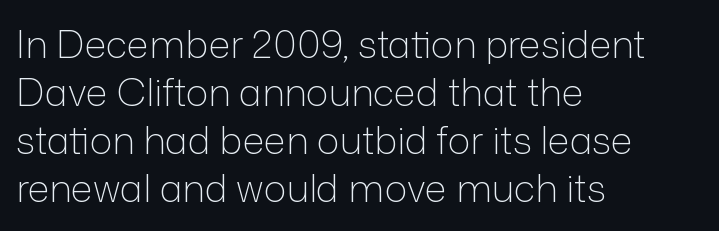
The image shows 38 px light sans-serif type, upright; set left-aligned, normal line spacing (1.26x), normal letter spacing, not underlined; low stroke contrast and a medium x-height.
